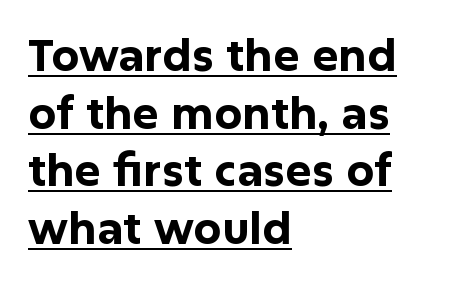
Q: Is the text bold? A: Yes.
Q: Is the text italic (slanted)? A: No, it is upright.
Q: Is the typeface a serif or a sans-serif typeface? A: Sans-serif.
Q: Is the text underlined? A: Yes.
Q: How is the paragraph aligned? A: Left-aligned.
Q: Is the spacing between letters normal or unusually wide? A: Normal.
Q: Is the spacing between lines tight, normal or loose? A: Normal.
Q: Width (condensed, normal, or wide)? A: Normal.
Q: Stroke contrast? A: Low.
Q: x-height? A: Medium.
Q: Monospaced? A: No.
